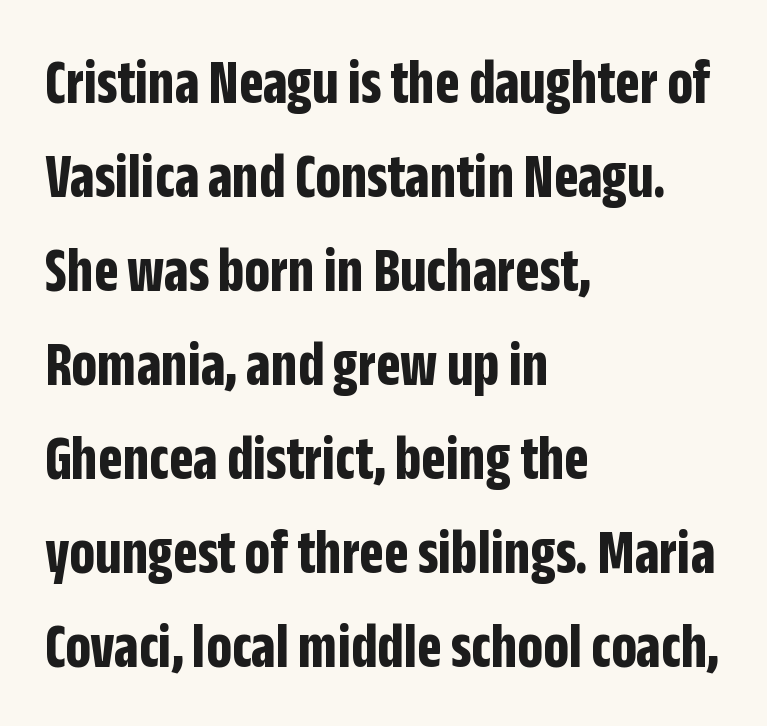
{"serif": "no", "italic": "no", "bold": "yes", "weight": "bold", "width": "condensed", "stroke_contrast": "low", "x_height": "large", "monospaced": "no", "underline": "no", "align": "left", "line_spacing": "normal", "line_spacing_ratio": 1.47, "letter_spacing": "normal", "letter_spacing_em": 0.0, "glyph_px": 64}
